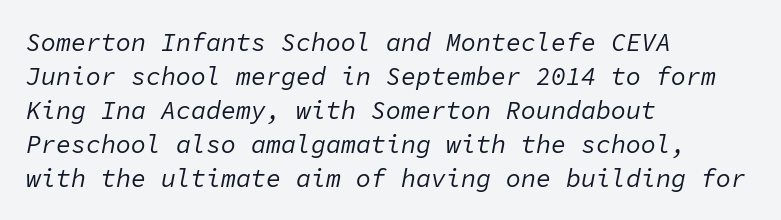
Q: Is the text bold? A: No.
Q: Is the text italic (slanted)? A: Yes, it leans right by about 11 degrees.
Q: Is the text underlined? A: No.
Q: How is the paragraph aligned? A: Left-aligned.
Q: Is the spacing between letters normal or unusually wide? A: Normal.
Q: Is the spacing between lines tight, normal or loose? A: Normal.
